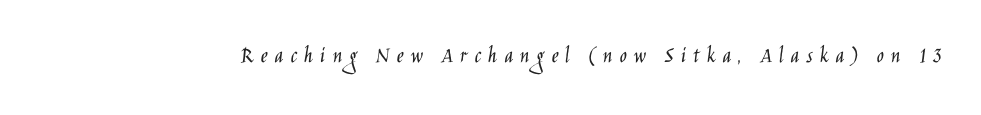
Q: Is the text bold? A: No.
Q: Is the text italic (slanted)? A: Yes.
Q: Is the text underlined? A: No.
Q: Is the spacing between letters normal or unusually wide? A: Unusually wide.
